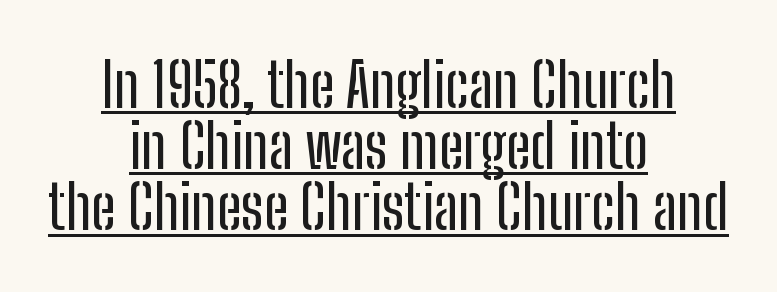
Font category for this specimen: sans-serif. Nobody touched the tracking dial on this one. The compositor balanced each line on the midline. The rendering uses the underline text-decoration. The type sits square on the baseline with zero lean.
